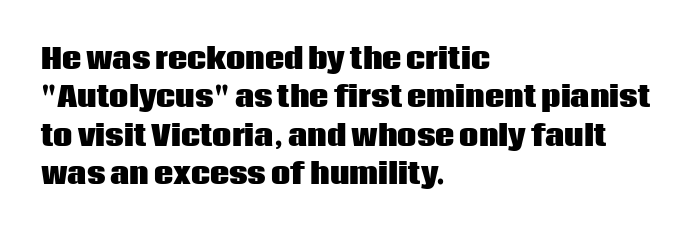
Glyph-to-glyph distance matches everyday printed text. Notice how thick the strokes are: this is what a full bold looks like. A normal amount of white space separates one row of letters from the next. Only glyphs here, with clear space below each row. Vertical strokes here are truly vertical.
